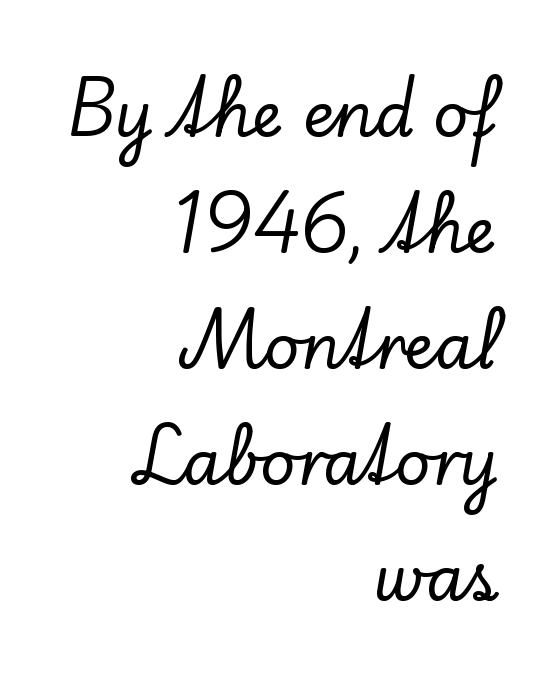
Q: Is the text italic (slanted)? A: Yes.
Q: Is the typeface a serif or a sans-serif typeface? A: Serif.
Q: Is the text underlined? A: No.
Q: How is the paragraph aligned? A: Right-aligned.
Q: Is the spacing between letters normal or unusually wide? A: Normal.
Q: Width (condensed, normal, or wide)? A: Normal.
Q: Stroke contrast? A: Low.
Q: x-height? A: Small.
Q: Monospaced? A: No.
